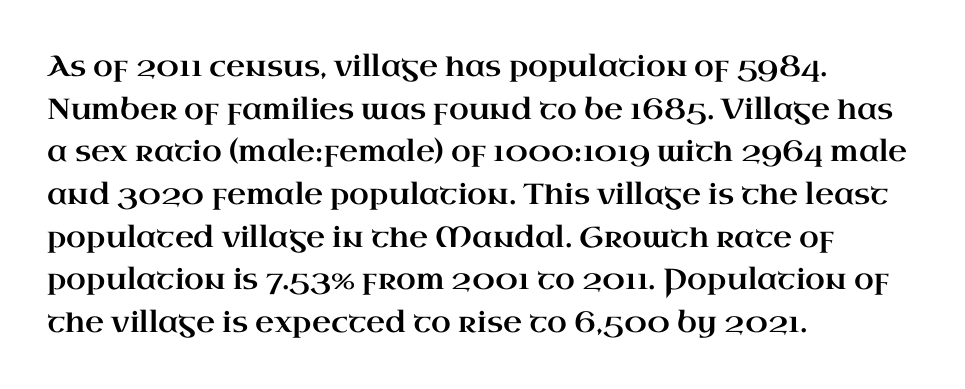
Q: Is the text italic (slanted)? A: No, it is upright.
Q: Is the typeface a serif or a sans-serif typeface? A: Serif.
Q: Is the text underlined? A: No.
Q: How is the paragraph aligned? A: Left-aligned.
Q: Is the spacing between letters normal or unusually wide? A: Normal.
Q: Is the spacing between lines tight, normal or loose? A: Normal.
Q: Width (condensed, normal, or wide)? A: Wide.
Q: Stroke contrast? A: High.
Q: x-height? A: Small.
Q: Monospaced? A: No.
